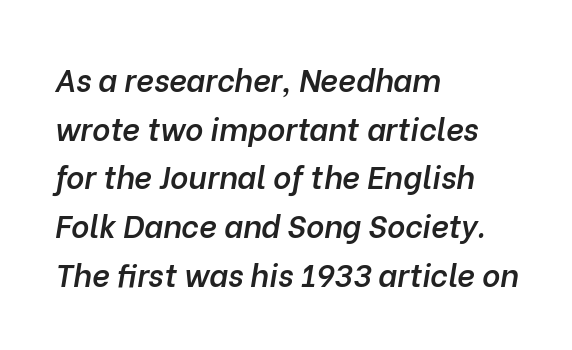
The image shows 31 px semibold type, italic (leaning right); set left-aligned, normal line spacing (1.57x), normal letter spacing, not underlined; low stroke contrast and a medium x-height.
